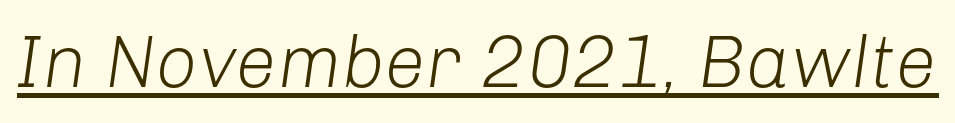
{"italic": "yes", "lean": "right", "slant_degrees": 8, "bold": "no", "weight": "light", "width": "normal", "stroke_contrast": "low", "x_height": "medium", "monospaced": "no", "underline": "yes", "letter_spacing": "normal", "letter_spacing_em": 0.0, "glyph_px": 74}
